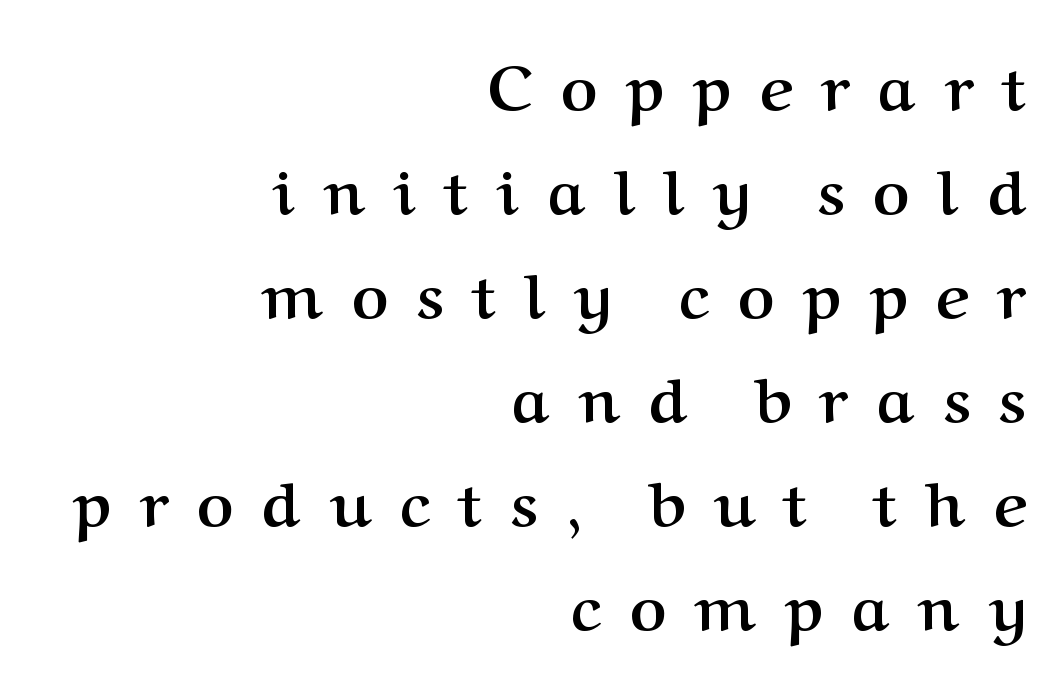
The image shows 63 px semibold serif type, upright; set right-aligned, normal line spacing (1.65x), unusually wide letter spacing (+0.46 em), not underlined; medium stroke contrast and a medium x-height.
